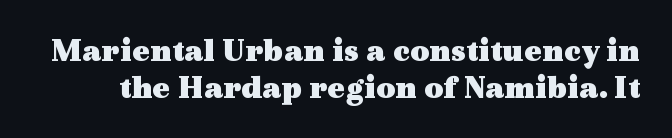
The image shows 33 px heavy, wide serif type, upright; set tight line spacing (1.12x), normal letter spacing, not underlined; a medium x-height.
